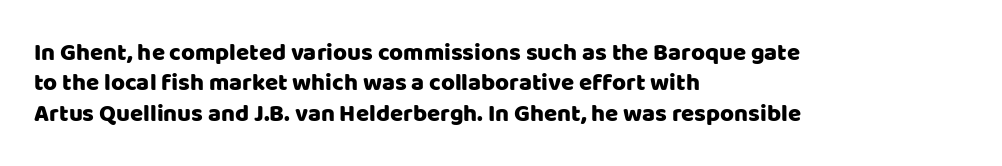
Unmarked baselines from the first word to the last. Short and long lines alike share a common starting point at left. The horizontal fit of the characters is conventional and even. Leading matches the norm, producing a regular column. In terms of posture, this sample is upright.
